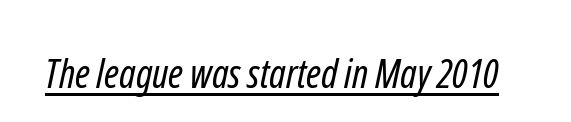
{"serif": "no", "bold": "no", "weight": "regular", "width": "condensed", "stroke_contrast": "low", "x_height": "medium", "monospaced": "no", "underline": "yes", "letter_spacing": "normal", "letter_spacing_em": 0.0, "glyph_px": 40}
